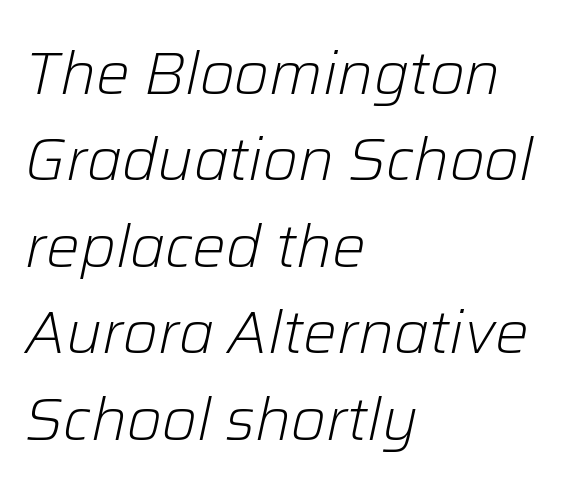
Underlining? Definitely not there. The font's italic variant was chosen for this text. How are the letters spaced? Ordinarily, with no added tracking. Weight class: somewhere from thin through regular.
